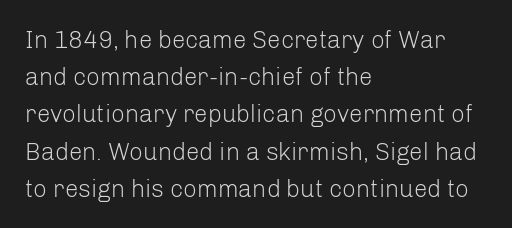
Ordinary non-slanted type is in use. This sample uses plain, unmodified letter spacing. Has an underline been added? It has not. The designer left line spacing at the default. The cut favours lightness, reaching ordinary text weight at its darkest. Layout note: lines flush left.
